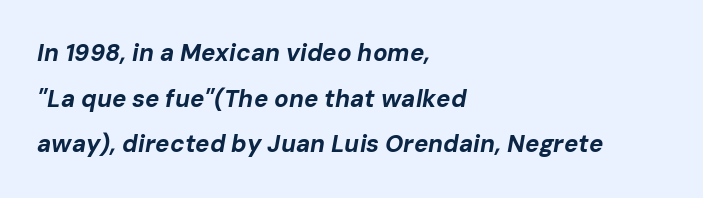
The image shows 24 px bold type, italic (leaning right); set left-aligned, loose line spacing (1.9x), normal letter spacing, not underlined.
